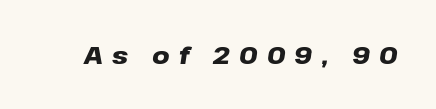
Q: Is the text bold? A: Yes.
Q: Is the text italic (slanted)? A: Yes, it leans right by about 8 degrees.
Q: Is the text underlined? A: No.
Q: Is the spacing between letters normal or unusually wide? A: Unusually wide.
